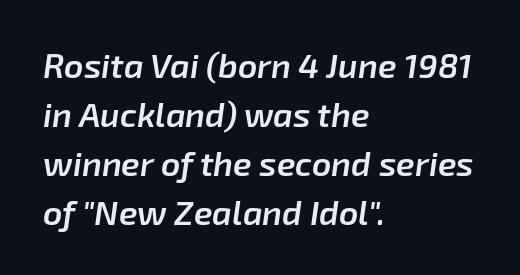
Q: Is the text bold? A: Semi-bold.
Q: Is the text italic (slanted)? A: Yes, it leans right by about 8 degrees.
Q: Is the text underlined? A: No.
Q: How is the paragraph aligned? A: Left-aligned.
Q: Is the spacing between letters normal or unusually wide? A: Normal.
Q: Is the spacing between lines tight, normal or loose? A: Normal.
Q: Width (condensed, normal, or wide)? A: Normal.
Q: Stroke contrast? A: Low.
Q: x-height? A: Medium.
Q: Monospaced? A: No.
